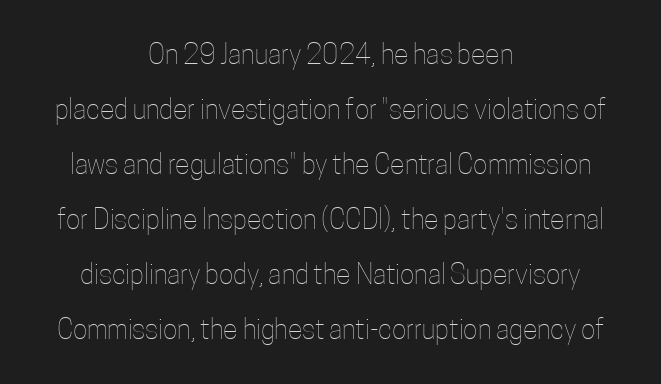
The image shows 27 px text type, upright; set centered, loose line spacing (2.04x), normal letter spacing, not underlined.
